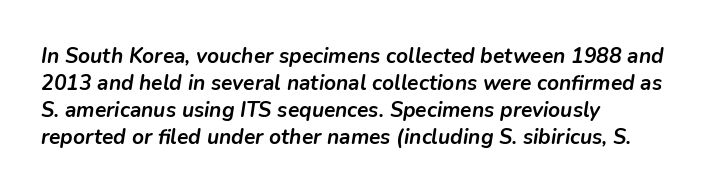
Q: Is the text bold? A: Yes.
Q: Is the text italic (slanted)? A: Yes, it leans right by about 9 degrees.
Q: Is the text underlined? A: No.
Q: How is the paragraph aligned? A: Left-aligned.
Q: Is the spacing between letters normal or unusually wide? A: Normal.
Q: Is the spacing between lines tight, normal or loose? A: Normal.
